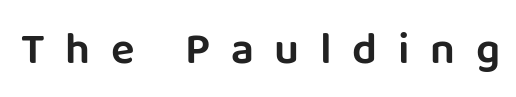
This sample uses an upright cut, with every glyph sitting square on the baseline. The line texture is sparse and dotted thanks to wide tracking. Spacing verdict: proportional, widths tailored to each character. In terms of letterform style, serifs are entirely absent. Descenders are the only things crossing below the line.
